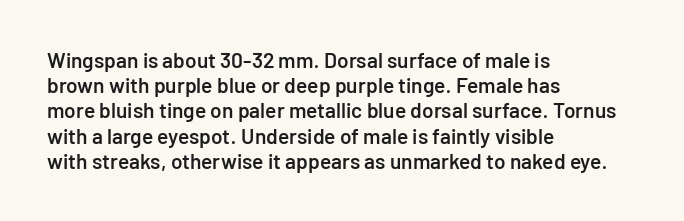
Stems and bowls a touch heavier than normal — semibold. This sample uses plain, unmodified letter spacing. The text block is weighted toward the left margin, trailing off unevenly rightward. Do the letters lean? They stand straight. Beneath every word, the page is bare.
